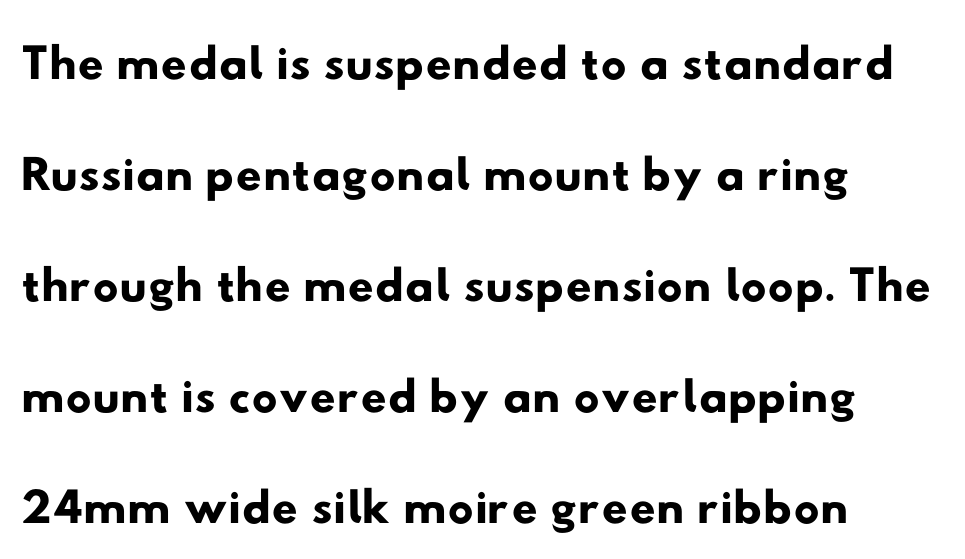
{"serif": "no", "width": "wide", "stroke_contrast": "low", "x_height": "small", "monospaced": "no", "underline": "no", "align": "left", "line_spacing": "normal", "line_spacing_ratio": 1.54, "letter_spacing": "normal", "letter_spacing_em": 0.0, "glyph_px": 72}
